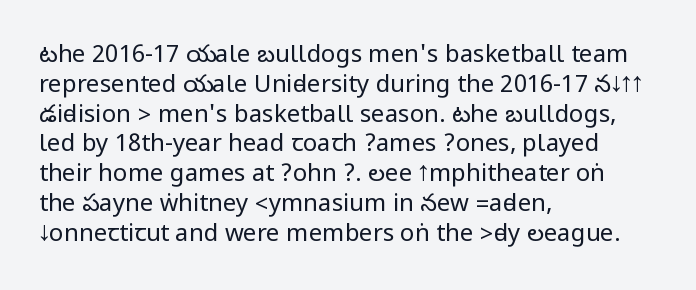
If you drew a line through each stem, it would be perfectly vertical. Tracking value appears to be zero — textbook default spacing. The rag falls on the right side of this text block. The face looks like a standard text weight, possibly lighter. The string is rendered with underlining switched off.
